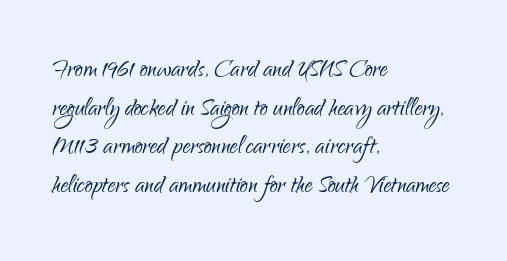
Q: Is the text bold? A: No.
Q: Is the text italic (slanted)? A: Yes.
Q: Is the typeface a serif or a sans-serif typeface? A: Sans-serif.
Q: Is the text underlined? A: No.
Q: How is the paragraph aligned? A: Left-aligned.
Q: Is the spacing between letters normal or unusually wide? A: Normal.
Q: Is the spacing between lines tight, normal or loose? A: Normal.
Q: Width (condensed, normal, or wide)? A: Condensed.
Q: Stroke contrast? A: Low.
Q: x-height? A: Small.
Q: Monospaced? A: No.
